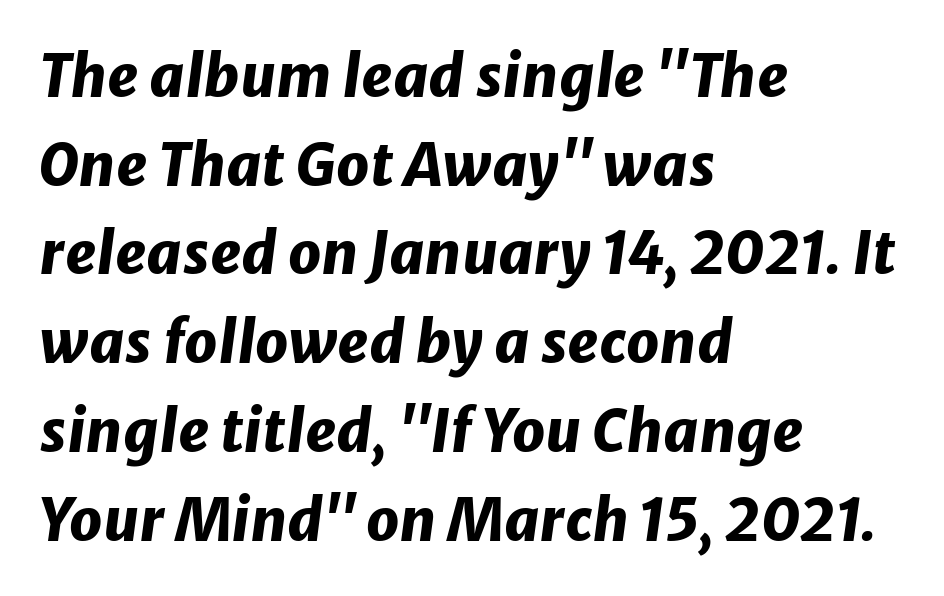
{"italic": "yes", "lean": "right", "slant_degrees": 8, "bold": "yes", "weight": "heavy", "width": "normal", "stroke_contrast": "low", "x_height": "medium", "monospaced": "no", "underline": "no", "align": "left", "line_spacing": "normal", "line_spacing_ratio": 1.53, "letter_spacing": "normal", "letter_spacing_em": 0.0, "glyph_px": 58}
